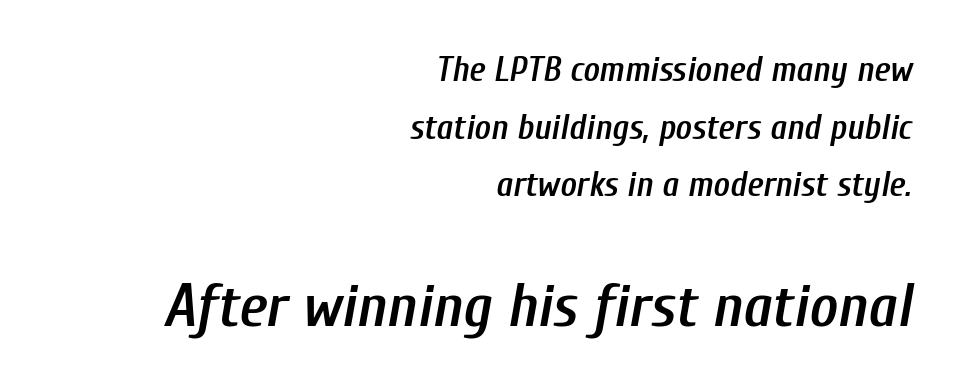
The image shows 61 px semibold, condensed type, italic (leaning right); set right-aligned, normal line spacing (1.65x), normal letter spacing, not underlined; the second (bottom) block is 1.74x larger; low stroke contrast and a medium x-height.
